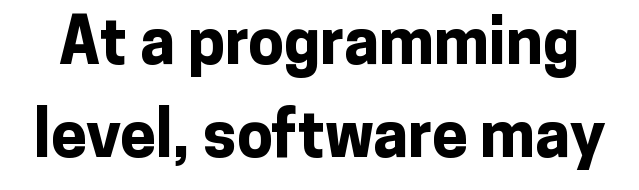
The image shows 64 px bold sans-serif type, upright; set normal line spacing (1.46x), normal letter spacing, not underlined; low stroke contrast and a medium x-height.
